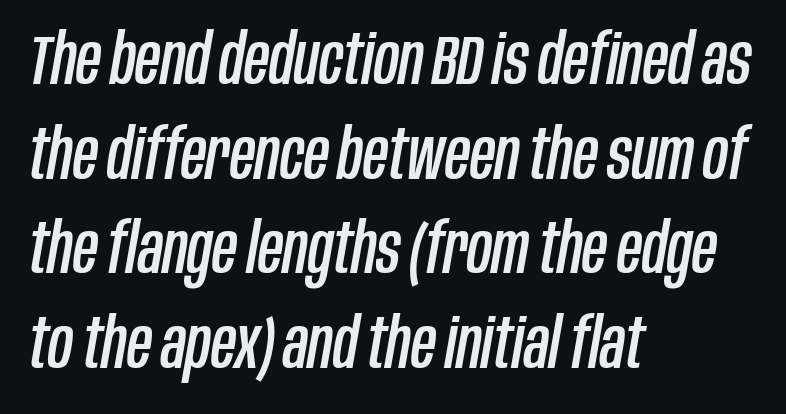
Q: Is the text italic (slanted)? A: Yes, it leans right by about 10 degrees.
Q: Is the text underlined? A: No.
Q: How is the paragraph aligned? A: Left-aligned.
Q: Is the spacing between letters normal or unusually wide? A: Normal.
Q: Is the spacing between lines tight, normal or loose? A: Normal.
Q: Width (condensed, normal, or wide)? A: Condensed.
Q: Stroke contrast? A: Low.
Q: x-height? A: Large.
Q: Monospaced? A: No.
